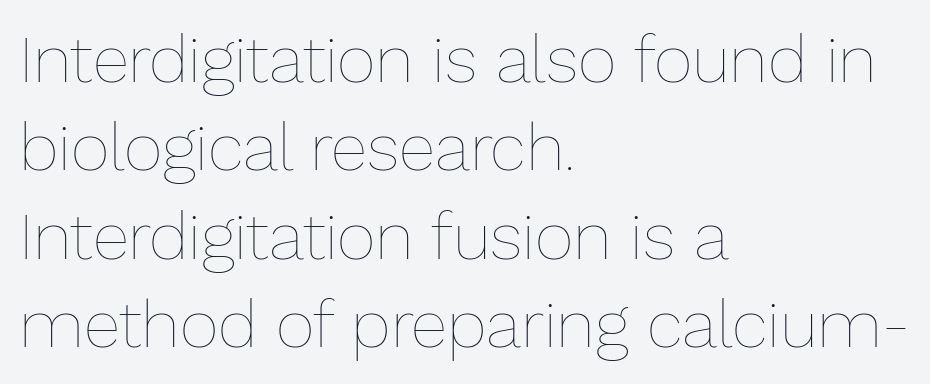
{"italic": "no", "bold": "no", "weight": "thin", "width": "normal", "stroke_contrast": "low", "x_height": "medium", "monospaced": "no", "underline": "no", "align": "left", "line_spacing": "normal", "line_spacing_ratio": 1.32, "letter_spacing": "normal", "letter_spacing_em": 0.0, "glyph_px": 67}
